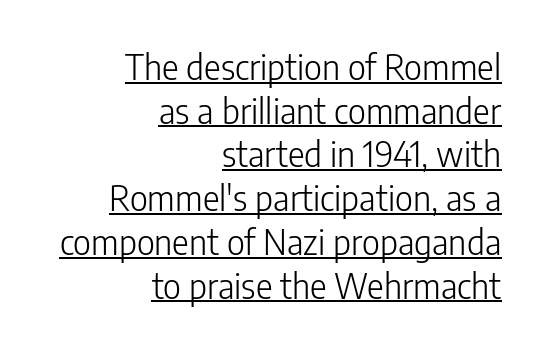
Q: Is the text bold? A: No.
Q: Is the text italic (slanted)? A: No, it is upright.
Q: Is the typeface a serif or a sans-serif typeface? A: Sans-serif.
Q: Is the text underlined? A: Yes.
Q: How is the paragraph aligned? A: Right-aligned.
Q: Is the spacing between letters normal or unusually wide? A: Normal.
Q: Is the spacing between lines tight, normal or loose? A: Normal.
Q: Width (condensed, normal, or wide)? A: Condensed.
Q: Stroke contrast? A: Low.
Q: x-height? A: Medium.
Q: Monospaced? A: No.
